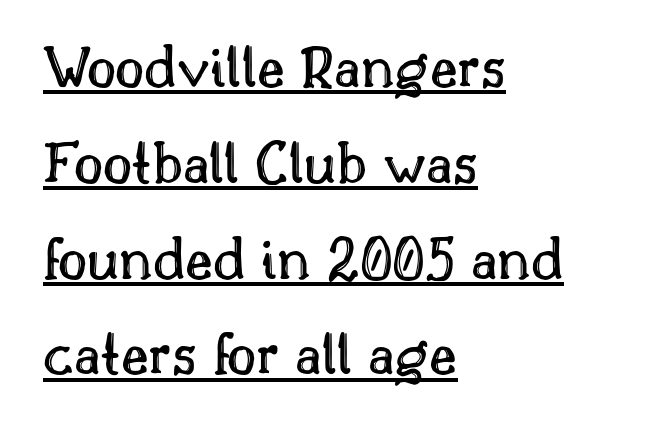
The image shows 63 px text type, upright; set left-aligned, normal line spacing (1.52x), normal letter spacing, underlined; a small x-height.
